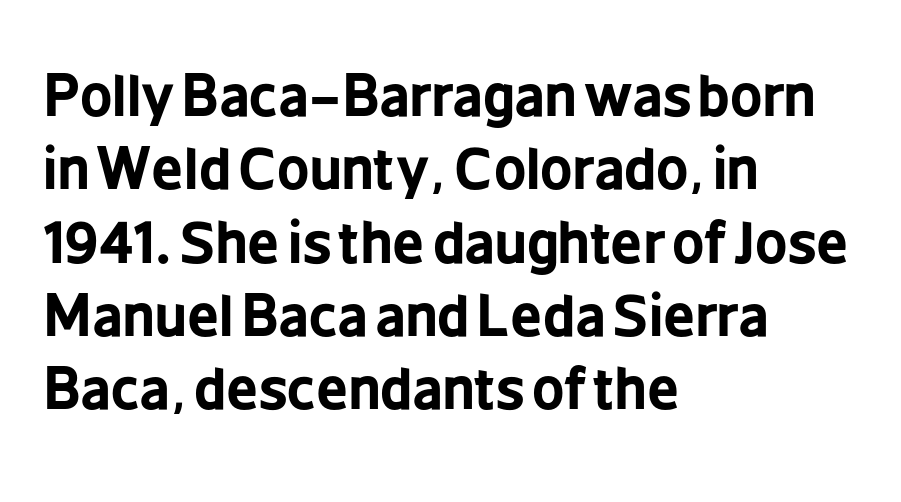
Q: Is the text bold? A: Yes.
Q: Is the text italic (slanted)? A: No, it is upright.
Q: Is the typeface a serif or a sans-serif typeface? A: Sans-serif.
Q: Is the text underlined? A: No.
Q: How is the paragraph aligned? A: Left-aligned.
Q: Is the spacing between letters normal or unusually wide? A: Normal.
Q: Is the spacing between lines tight, normal or loose? A: Normal.
Q: Width (condensed, normal, or wide)? A: Condensed.
Q: Stroke contrast? A: Low.
Q: x-height? A: Medium.
Q: Monospaced? A: No.
